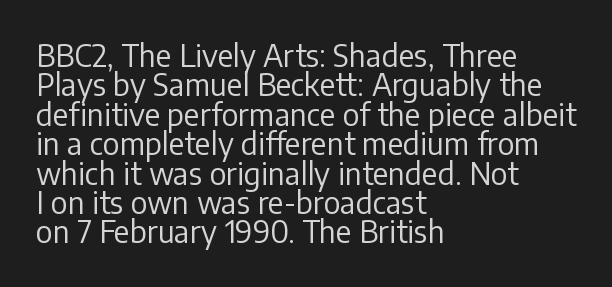
Q: Is the text bold? A: No.
Q: Is the text italic (slanted)? A: No, it is upright.
Q: Is the typeface a serif or a sans-serif typeface? A: Sans-serif.
Q: Is the text underlined? A: No.
Q: How is the paragraph aligned? A: Left-aligned.
Q: Is the spacing between letters normal or unusually wide? A: Normal.
Q: Is the spacing between lines tight, normal or loose? A: Tight.
Q: Width (condensed, normal, or wide)? A: Normal.
Q: Stroke contrast? A: Low.
Q: x-height? A: Medium.
Q: Monospaced? A: No.
